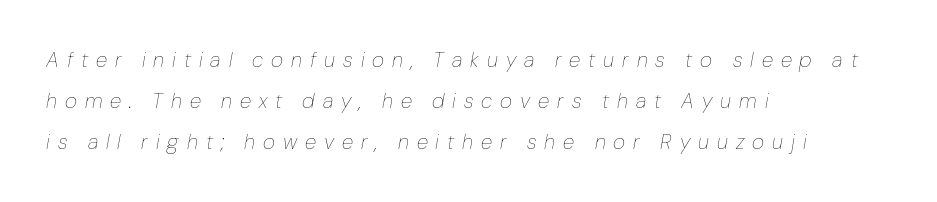
The image shows 21 px text type, italic (leaning right); set left-aligned, loose line spacing (1.95x), unusually wide letter spacing (+0.38 em), not underlined.
